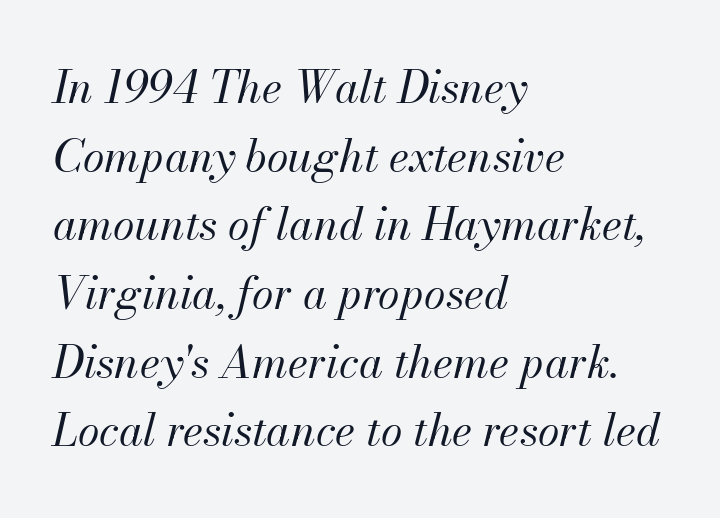
Q: Is the text bold? A: No.
Q: Is the text italic (slanted)? A: Yes, it leans right by about 13 degrees.
Q: Is the text underlined? A: No.
Q: How is the paragraph aligned? A: Left-aligned.
Q: Is the spacing between letters normal or unusually wide? A: Normal.
Q: Is the spacing between lines tight, normal or loose? A: Normal.
Q: Width (condensed, normal, or wide)? A: Normal.
Q: Stroke contrast? A: Medium.
Q: x-height? A: Small.
Q: Monospaced? A: No.
